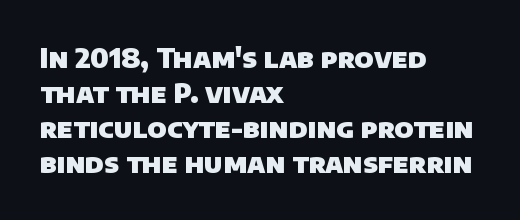
Q: Is the text bold? A: Yes.
Q: Is the text underlined? A: No.
Q: How is the paragraph aligned? A: Left-aligned.
Q: Is the spacing between letters normal or unusually wide? A: Normal.
Q: Is the spacing between lines tight, normal or loose? A: Normal.
